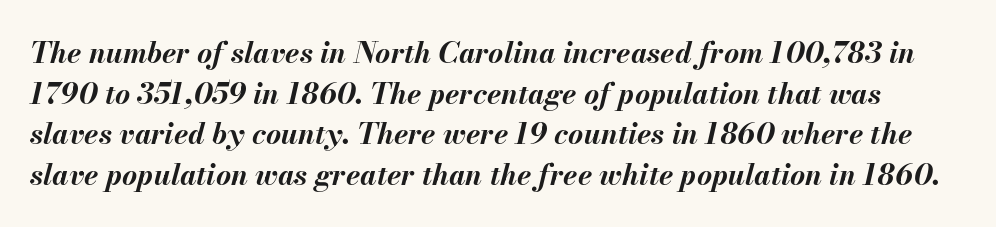
Words appear dense and cohesive because spacing is normal. This sample has the flowing, uneven cadence of proportional lettering. The glyphs look as if they've been sheared to an angle. I'd describe the lettering as bold — thick and assertive.
